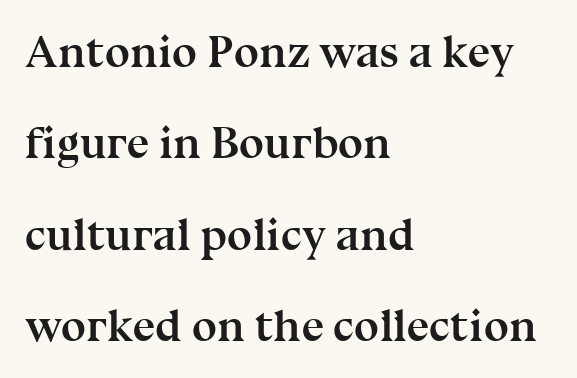
You can tell it's not italic because the verticals are truly vertical. This sample uses a serif face. Each letter keeps its own natural width here, so spacing adapts to shape. Does the weight exceed regular? Yes, all the way to bold. The letterforms sit shoulder to shoulder at normal distance.
